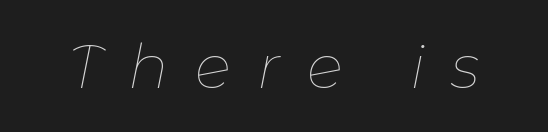
{"italic": "yes", "lean": "right", "slant_degrees": 11, "bold": "no", "weight": "thin", "width": "normal", "stroke_contrast": "low", "x_height": "medium", "monospaced": "no", "underline": "no", "letter_spacing": "wide", "letter_spacing_em": 0.43, "glyph_px": 61}
